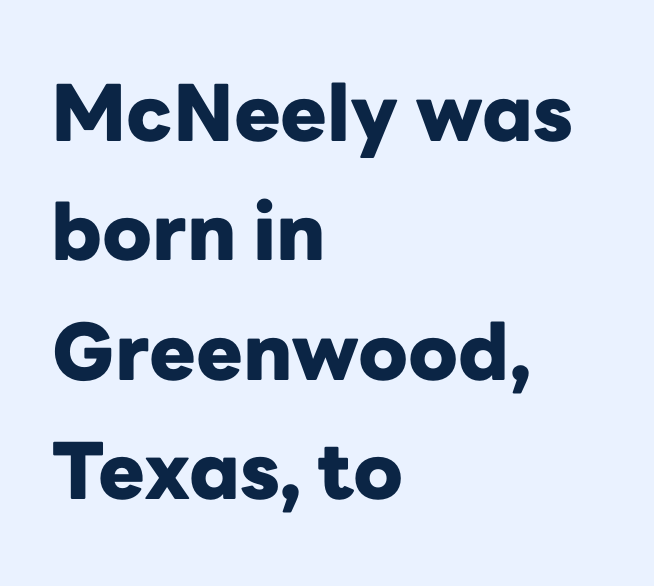
The image shows 78 px heavy sans-serif type, upright; set left-aligned, normal line spacing (1.53x), normal letter spacing, not underlined; low stroke contrast and a medium x-height.
